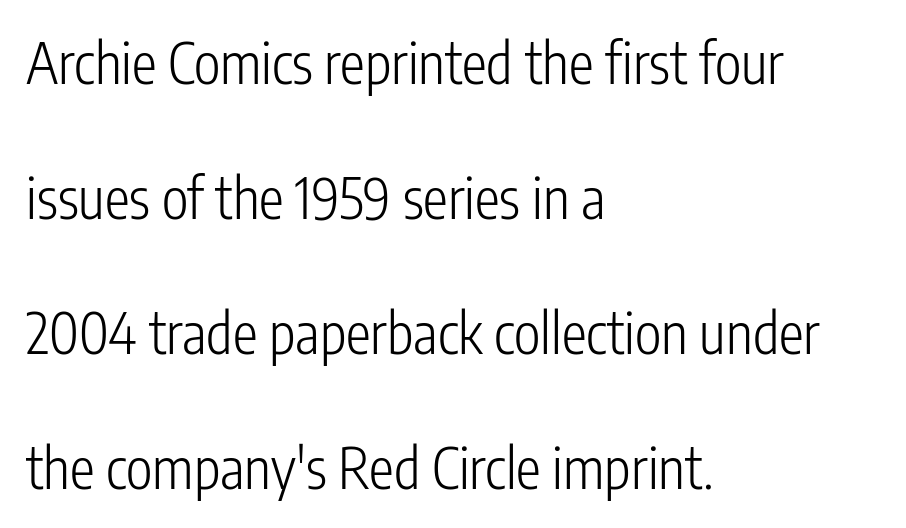
Q: Is the text bold? A: No.
Q: Is the text italic (slanted)? A: No, it is upright.
Q: Is the typeface a serif or a sans-serif typeface? A: Sans-serif.
Q: Is the text underlined? A: No.
Q: How is the paragraph aligned? A: Left-aligned.
Q: Is the spacing between letters normal or unusually wide? A: Normal.
Q: Is the spacing between lines tight, normal or loose? A: Loose.
Q: Width (condensed, normal, or wide)? A: Condensed.
Q: Stroke contrast? A: Low.
Q: x-height? A: Medium.
Q: Monospaced? A: No.
